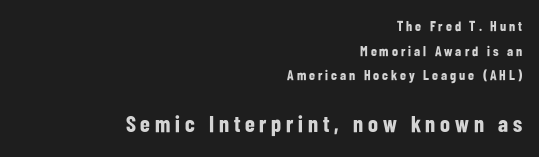
Honestly, there is no underline to notice here at all. If you drew a line through each stem, it would be perfectly vertical. You could only call the tracking loose — the letters float apart. Right-aligned paragraph, ragged on the left. Strong, thick strokes mark this as bold type.
